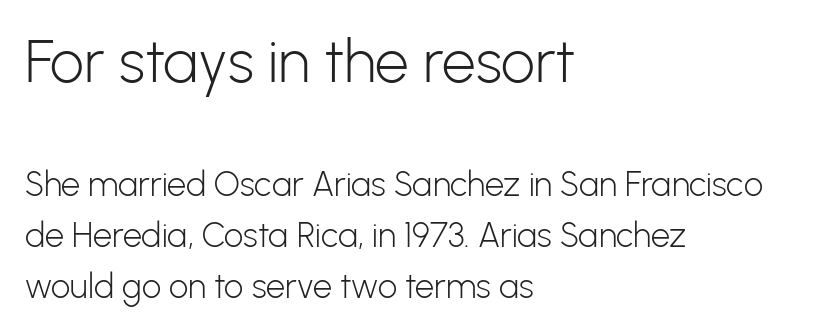
No heavy texture on the line: the type isn't bold. The lines are quadded left. The passage shown begins with its larger block and ends with its smaller one. Character widths vary here, with narrow letters taking less room than wide ones.
